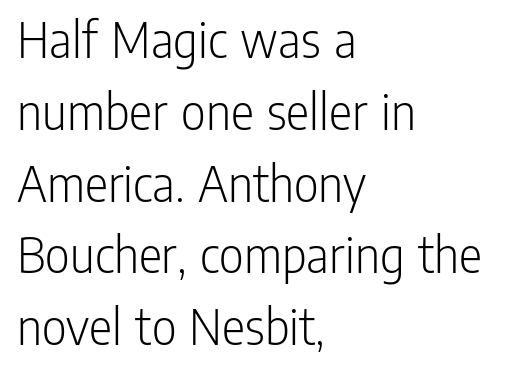
Each row of text sits above clean, open space. Visually the block forms a straight wall on the left and a jagged coastline on the right. Is the stroke heavy? The answer is a plain regular-or-lighter. Compared with typical body copy, the letter spacing here is the same. Normally led — the rows are evenly, conventionally spaced. The face used here is proportionally spaced, like ordinary book or web type.
